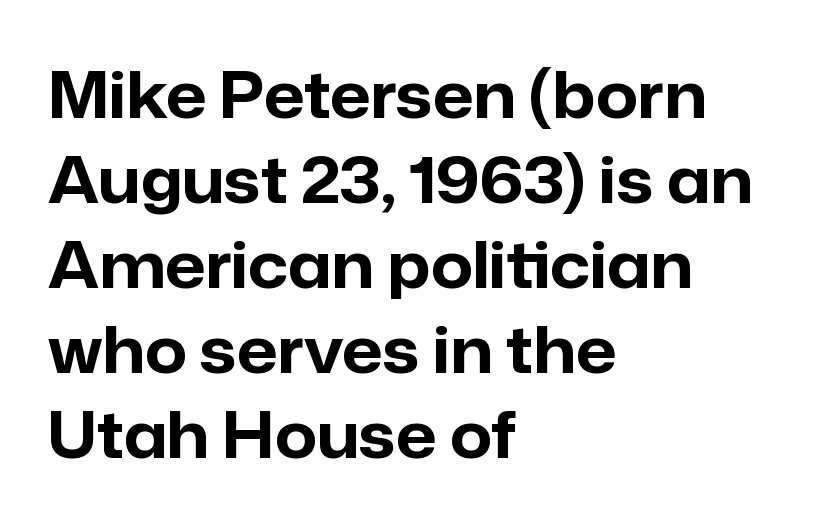
Q: Is the text bold? A: Yes.
Q: Is the text italic (slanted)? A: No, it is upright.
Q: Is the typeface a serif or a sans-serif typeface? A: Sans-serif.
Q: Is the text underlined? A: No.
Q: How is the paragraph aligned? A: Left-aligned.
Q: Is the spacing between letters normal or unusually wide? A: Normal.
Q: Is the spacing between lines tight, normal or loose? A: Normal.
Q: Width (condensed, normal, or wide)? A: Normal.
Q: Stroke contrast? A: Low.
Q: x-height? A: Medium.
Q: Monospaced? A: No.
